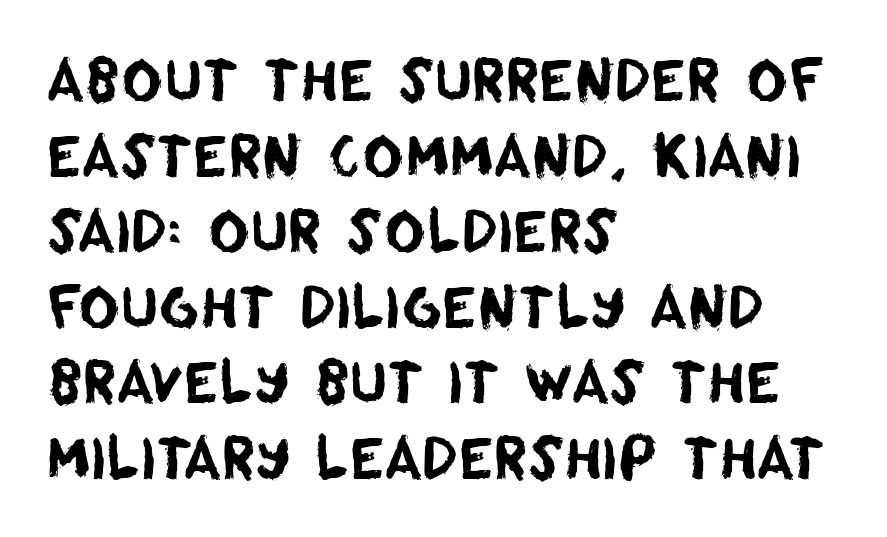
Here the designer chose a conventional face with non-uniform glyph widths. The string is rendered with underlining switched off. What kind of face is this? One without serifs — a sans. Notice how descenders clear the ascenders below comfortably — that's standard leading.
